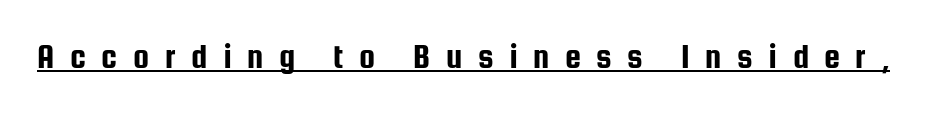
{"serif": "no", "italic": "no", "width": "condensed", "stroke_contrast": "low", "x_height": "medium", "monospaced": "no", "underline": "yes", "letter_spacing": "wide", "letter_spacing_em": 0.43, "glyph_px": 36}
